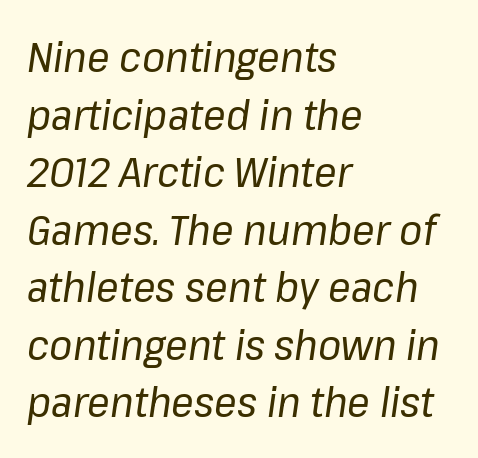
{"italic": "yes", "lean": "right", "slant_degrees": 8, "bold": "no", "weight": "regular", "width": "normal", "stroke_contrast": "low", "x_height": "medium", "monospaced": "no", "underline": "no", "align": "left", "line_spacing": "normal", "line_spacing_ratio": 1.37, "letter_spacing": "normal", "letter_spacing_em": 0.0, "glyph_px": 42}
